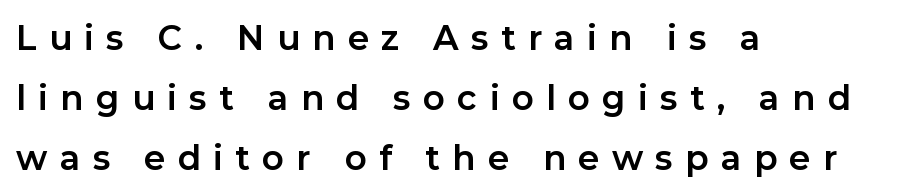
The image shows 34 px bold sans-serif type, upright; set left-aligned, line spacing 1.76x, unusually wide letter spacing (+0.36 em), not underlined; low stroke contrast and a medium x-height.
